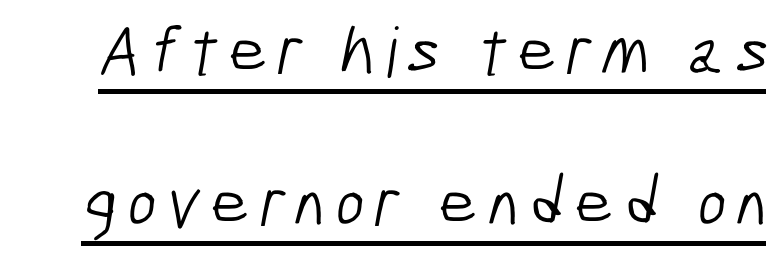
Q: Is the text bold? A: No.
Q: Is the typeface a serif or a sans-serif typeface? A: Sans-serif.
Q: Is the text underlined? A: Yes.
Q: Is the spacing between lines tight, normal or loose? A: Loose.
Q: Width (condensed, normal, or wide)? A: Condensed.
Q: Stroke contrast? A: Low.
Q: x-height? A: Medium.
Q: Monospaced? A: No.
